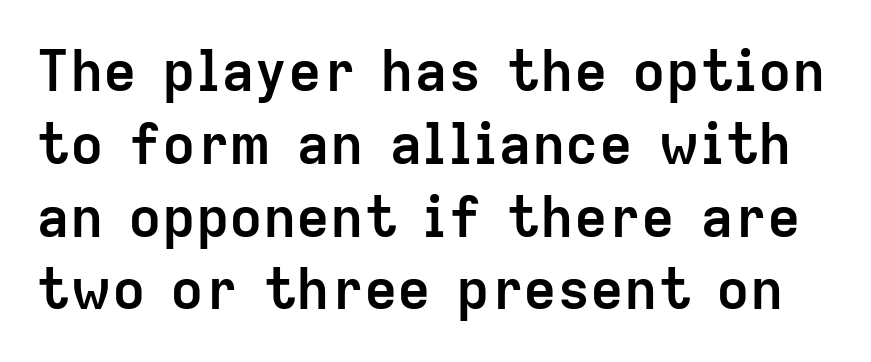
{"serif": "no", "italic": "no", "bold": "yes", "weight": "semibold", "width": "normal", "stroke_contrast": "low", "x_height": "medium", "monospaced": "no", "underline": "no", "line_spacing": "normal", "line_spacing_ratio": 1.3, "letter_spacing": "normal", "letter_spacing_em": 0.0, "glyph_px": 56}
